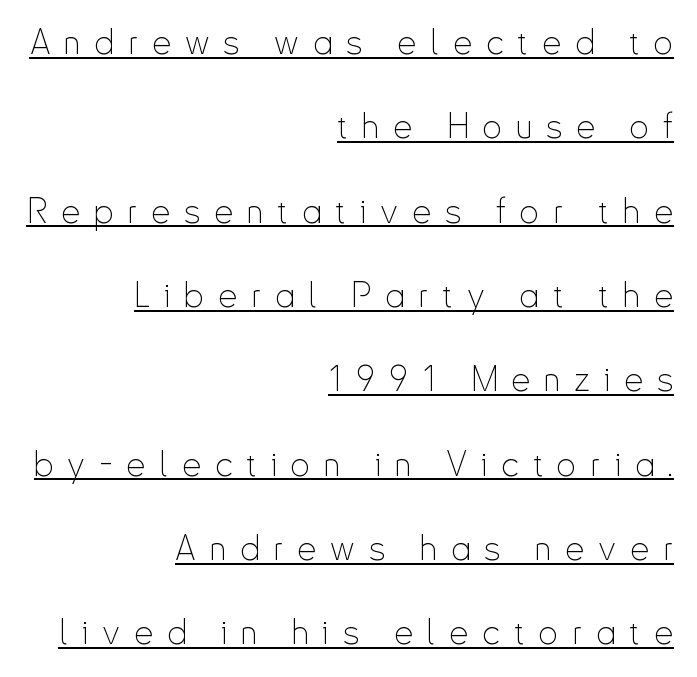
The image shows 34 px thin, condensed sans-serif type, upright; set right-aligned, loose line spacing (2.48x), unusually wide letter spacing (+0.41 em), underlined; low stroke contrast and a small x-height.
